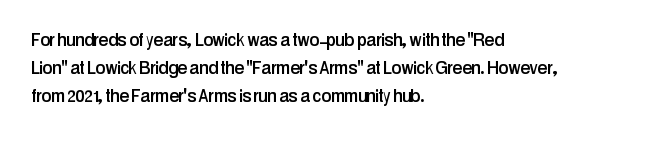
Q: Is the text italic (slanted)? A: No, it is upright.
Q: Is the text underlined? A: No.
Q: How is the paragraph aligned? A: Left-aligned.
Q: Is the spacing between letters normal or unusually wide? A: Normal.
Q: Is the spacing between lines tight, normal or loose? A: Normal.
